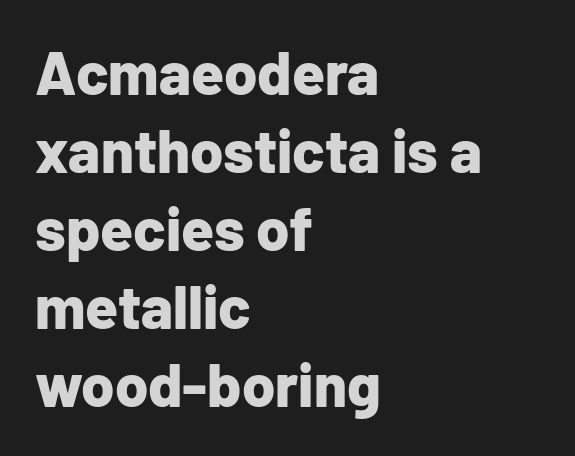
The image shows 60 px bold sans-serif type, upright; set left-aligned, normal line spacing (1.3x), normal letter spacing, not underlined; low stroke contrast and a medium x-height.
